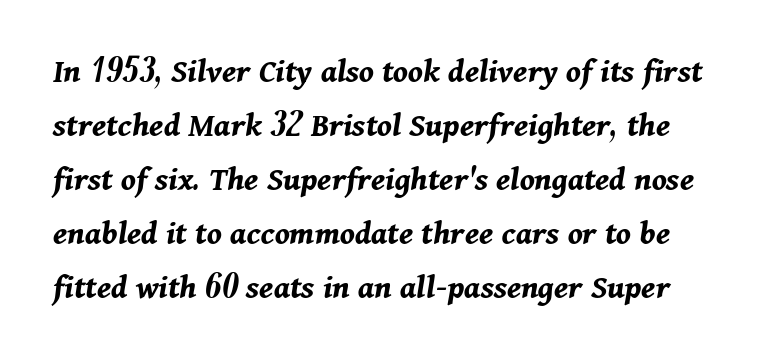
Q: Is the text bold? A: Yes.
Q: Is the text italic (slanted)? A: Yes, it leans right by about 11 degrees.
Q: Is the text underlined? A: No.
Q: Is the spacing between letters normal or unusually wide? A: Normal.
Q: Is the spacing between lines tight, normal or loose? A: Normal.
Q: Width (condensed, normal, or wide)? A: Normal.
Q: Stroke contrast? A: Medium.
Q: x-height? A: Medium.
Q: Monospaced? A: No.
